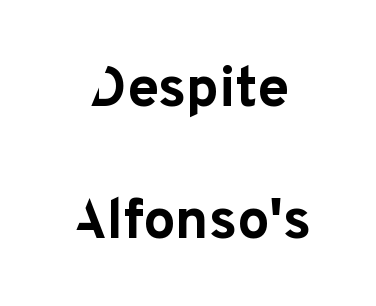
The image shows 57 px bold sans-serif type, upright; set centered, loose line spacing (2.32x), normal letter spacing, not underlined; low stroke contrast and a medium x-height.
